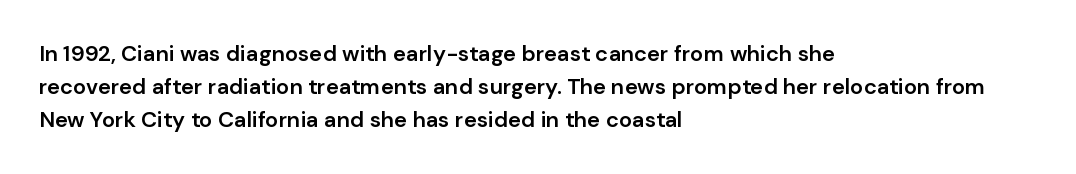
The words here are not underlined. Each new line begins a customary step beneath the previous one. These lines were composed using upright roman letters. In CSS terms this would be text-align: left. Compared with typical body copy, the letter spacing here is the same. This is the in-between weight designers call semibold or demi.
